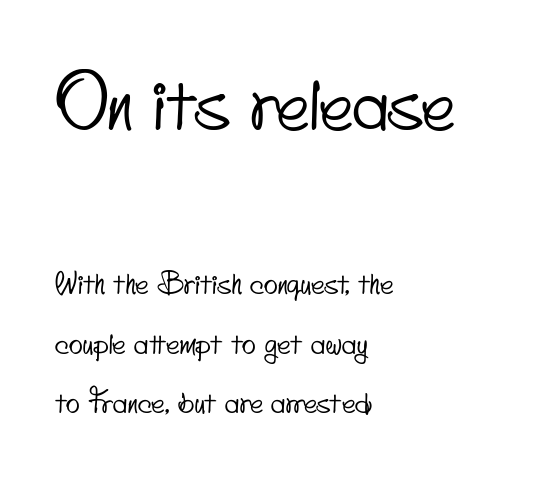
Standard letterfit; no display-style spreading of the glyphs. Loosely led — the rows are spread out. One-word summary of the alignment: left. Letterform terminals end flat and unadorned throughout the passage. Looks like regular typesetting: each glyph gets only the width it needs.
